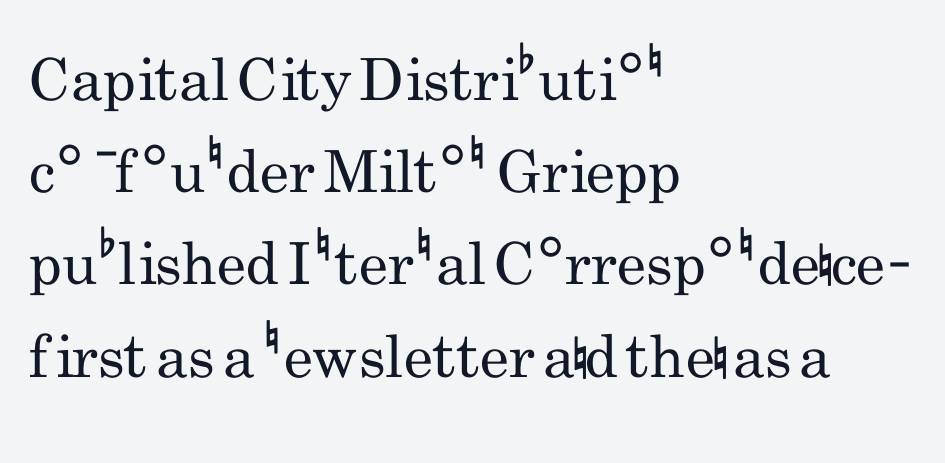
{"serif": "no", "italic": "no", "bold": "no", "weight": "regular", "width": "condensed", "stroke_contrast": "low", "x_height": "small", "monospaced": "no", "underline": "no", "align": "left", "line_spacing": "normal", "line_spacing_ratio": 1.59, "letter_spacing": "normal", "letter_spacing_em": 0.0, "glyph_px": 58}
